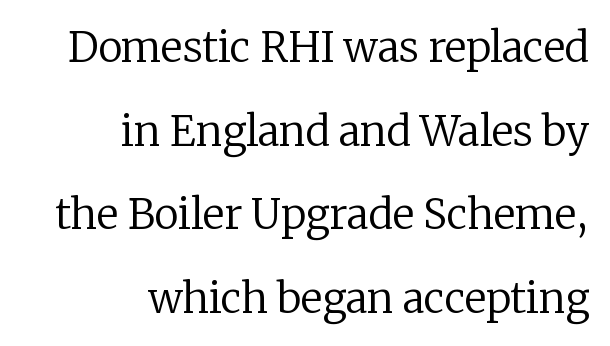
Q: Is the text bold? A: No.
Q: Is the text italic (slanted)? A: No, it is upright.
Q: Is the typeface a serif or a sans-serif typeface? A: Serif.
Q: Is the text underlined? A: No.
Q: How is the paragraph aligned? A: Right-aligned.
Q: Is the spacing between letters normal or unusually wide? A: Normal.
Q: Is the spacing between lines tight, normal or loose? A: Loose.
Q: Width (condensed, normal, or wide)? A: Normal.
Q: Stroke contrast? A: Low.
Q: x-height? A: Medium.
Q: Monospaced? A: No.
